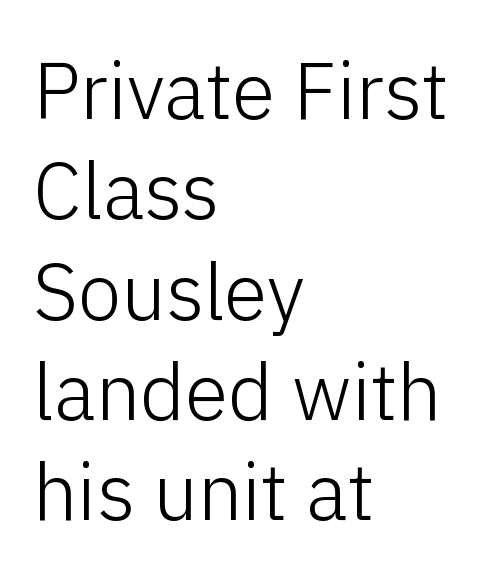
Lines of text with bare space underneath. A typesetter would call this proportional, since set widths differ per character. This is not heavy type; no bold has been used. The axis of the letterforms is exactly vertical. The passage shown is typeset with a sans-serif family. Horizontally, the lines are justified to the leading edge only.
